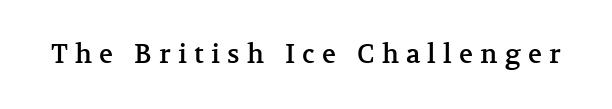
The image shows 26 px text type, upright; set unusually wide letter spacing (+0.28 em), not underlined.
